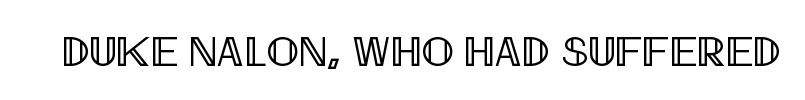
The image shows 43 px condensed type, upright; set normal letter spacing, not underlined; a large x-height.
